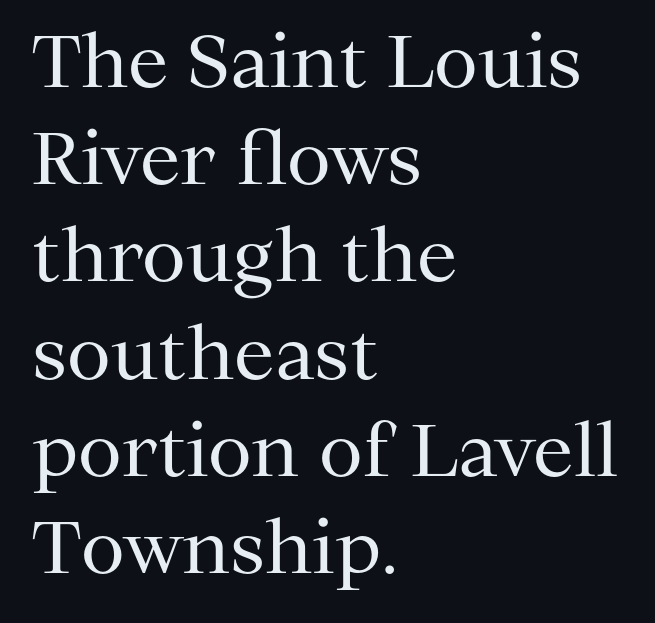
{"serif": "yes", "italic": "no", "bold": "no", "weight": "regular", "width": "normal", "stroke_contrast": "medium", "x_height": "medium", "monospaced": "no", "underline": "no", "align": "left", "line_spacing": "normal", "line_spacing_ratio": 1.35, "letter_spacing": "normal", "letter_spacing_em": 0.0, "glyph_px": 72}
